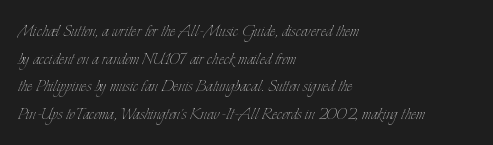
Q: Is the text bold? A: No.
Q: Is the text italic (slanted)? A: Yes.
Q: Is the text underlined? A: No.
Q: How is the paragraph aligned? A: Left-aligned.
Q: Is the spacing between letters normal or unusually wide? A: Normal.
Q: Is the spacing between lines tight, normal or loose? A: Normal.
